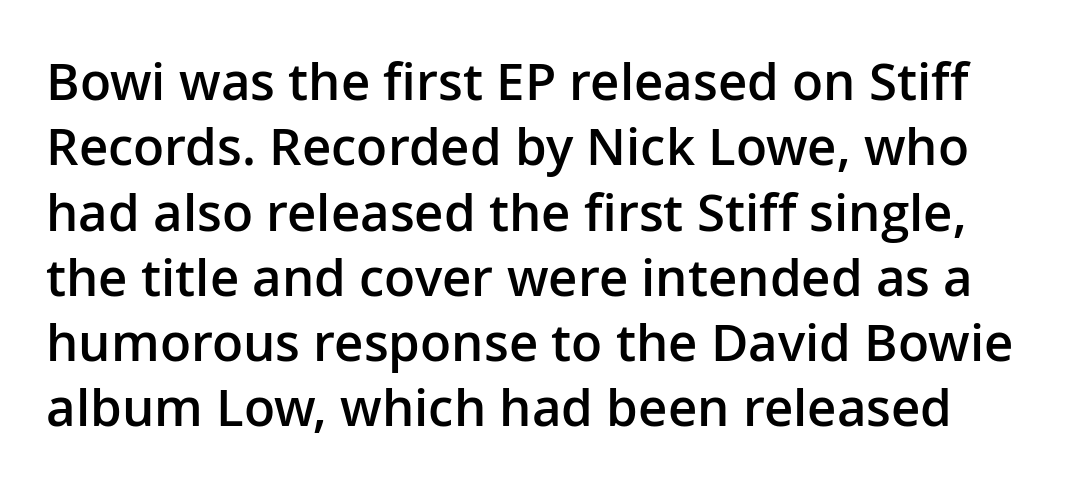
The image shows 51 px semibold sans-serif type, upright; set normal line spacing (1.28x), normal letter spacing, not underlined; low stroke contrast and a medium x-height.
